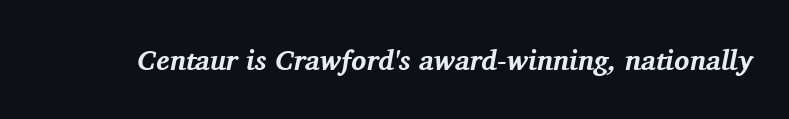
{"serif": "yes", "italic": "yes", "lean": "right", "slant_degrees": 11, "bold": "yes", "weight": "bold", "width": "normal", "stroke_contrast": "medium", "x_height": "medium", "monospaced": "no", "underline": "no", "letter_spacing": "normal", "letter_spacing_em": 0.0, "glyph_px": 28}
